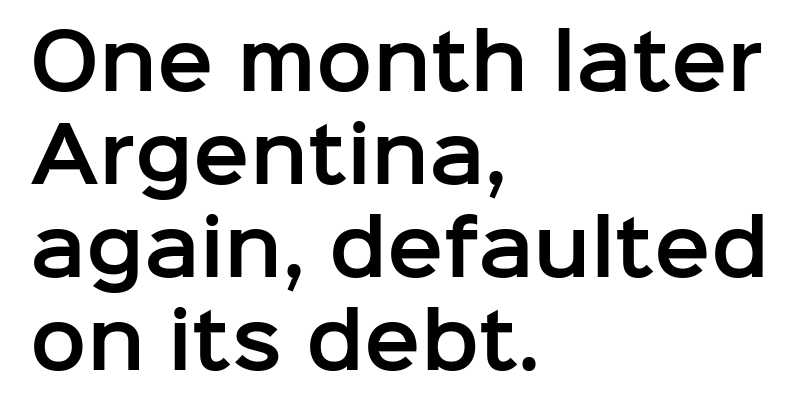
Q: Is the text italic (slanted)? A: No, it is upright.
Q: Is the typeface a serif or a sans-serif typeface? A: Sans-serif.
Q: Is the text underlined? A: No.
Q: How is the paragraph aligned? A: Left-aligned.
Q: Is the spacing between letters normal or unusually wide? A: Normal.
Q: Width (condensed, normal, or wide)? A: Normal.
Q: Stroke contrast? A: Low.
Q: x-height? A: Medium.
Q: Monospaced? A: No.
